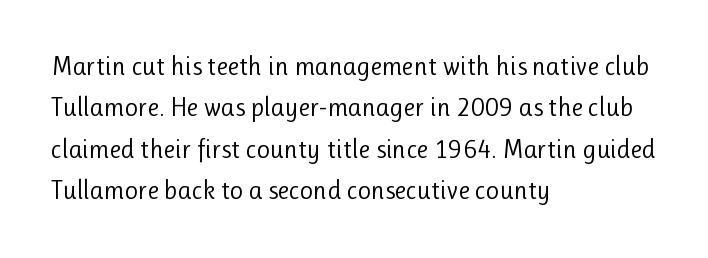
The image shows 26 px text type, upright; set left-aligned, normal line spacing (1.59x), normal letter spacing, not underlined.
